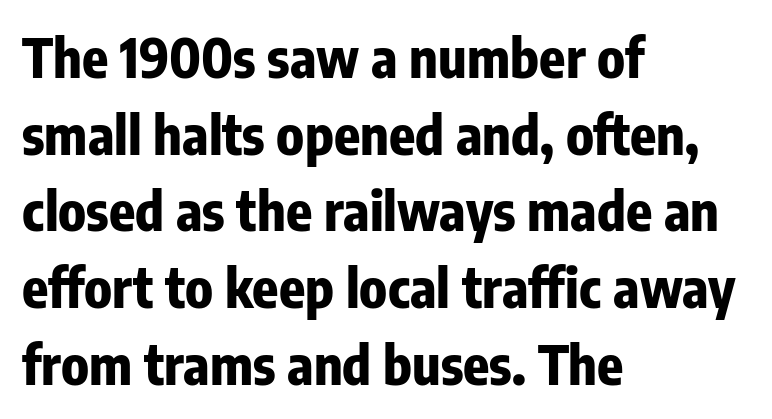
Q: Is the text bold? A: Yes.
Q: Is the text italic (slanted)? A: No, it is upright.
Q: Is the typeface a serif or a sans-serif typeface? A: Sans-serif.
Q: Is the text underlined? A: No.
Q: How is the paragraph aligned? A: Left-aligned.
Q: Is the spacing between letters normal or unusually wide? A: Normal.
Q: Is the spacing between lines tight, normal or loose? A: Normal.
Q: Width (condensed, normal, or wide)? A: Condensed.
Q: Stroke contrast? A: Low.
Q: x-height? A: Medium.
Q: Monospaced? A: No.
